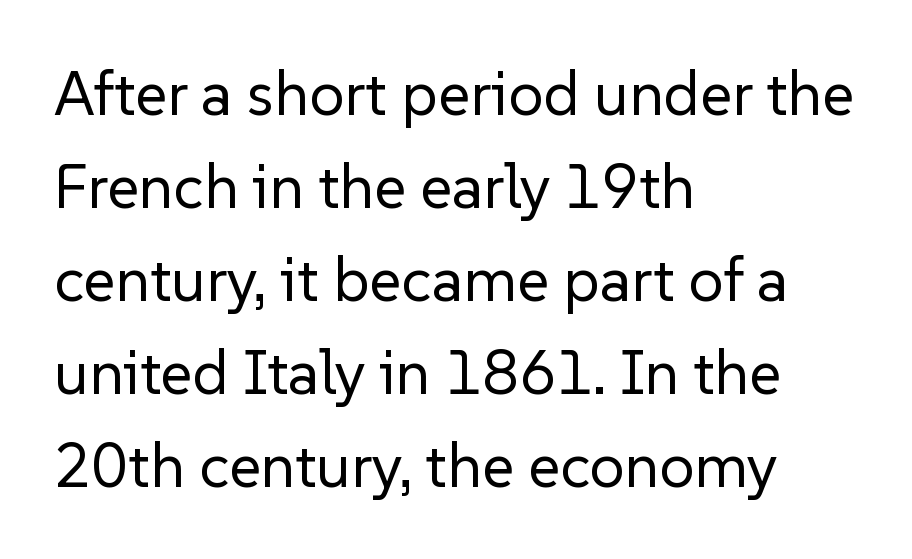
{"serif": "no", "italic": "no", "bold": "no", "weight": "regular", "width": "normal", "stroke_contrast": "low", "x_height": "medium", "monospaced": "no", "underline": "no", "align": "left", "line_spacing": "normal", "line_spacing_ratio": 1.5, "letter_spacing": "normal", "letter_spacing_em": 0.0, "glyph_px": 62}
